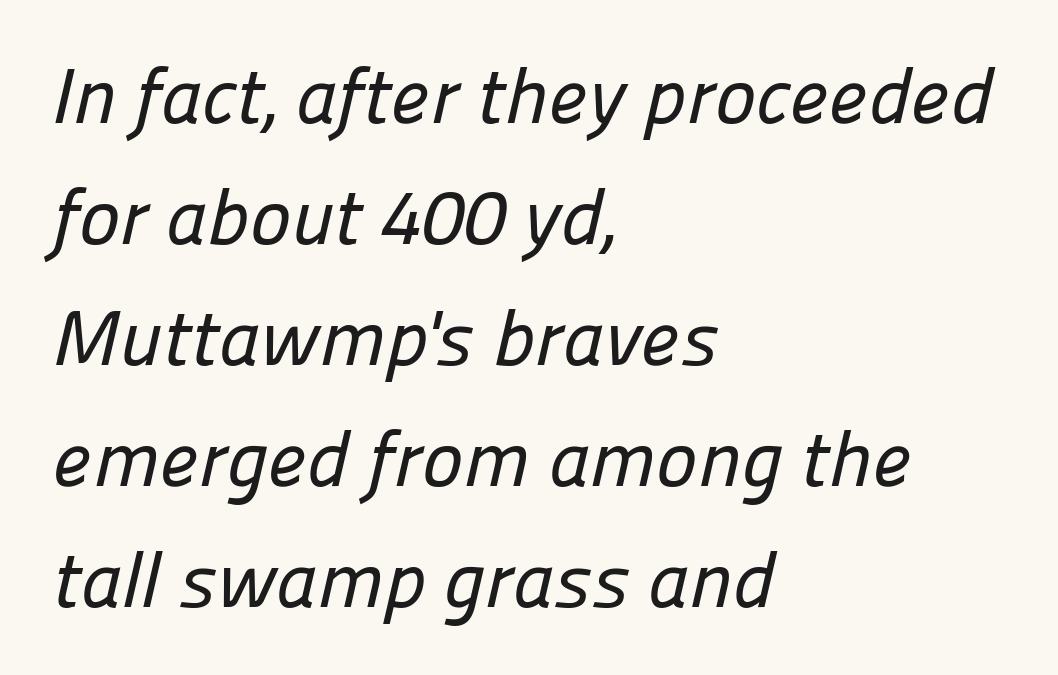
The rendering uses natural spacing where letterforms have individual widths. Layout note: lines flush left. Letterform terminals end flat and unadorned throughout the passage. Words float on clear page, feet unadorned.
